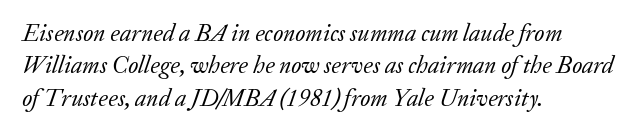
{"italic": "yes", "lean": "right", "slant_degrees": 20, "bold": "no", "underline": "no", "align": "left", "line_spacing": "normal", "line_spacing_ratio": 1.35, "letter_spacing": "normal", "letter_spacing_em": 0.0, "glyph_px": 24}
